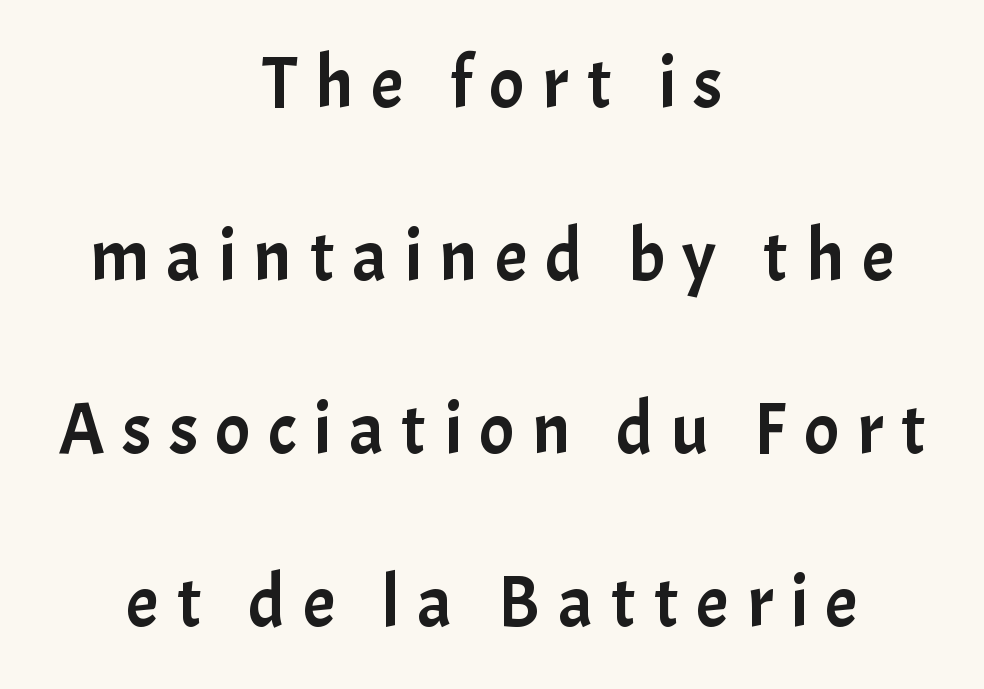
Q: Is the text italic (slanted)? A: No, it is upright.
Q: Is the typeface a serif or a sans-serif typeface? A: Sans-serif.
Q: Is the text underlined? A: No.
Q: How is the paragraph aligned? A: Centered.
Q: Is the spacing between letters normal or unusually wide? A: Unusually wide.
Q: Is the spacing between lines tight, normal or loose? A: Loose.
Q: Width (condensed, normal, or wide)? A: Normal.
Q: Stroke contrast? A: Low.
Q: x-height? A: Medium.
Q: Monospaced? A: No.
